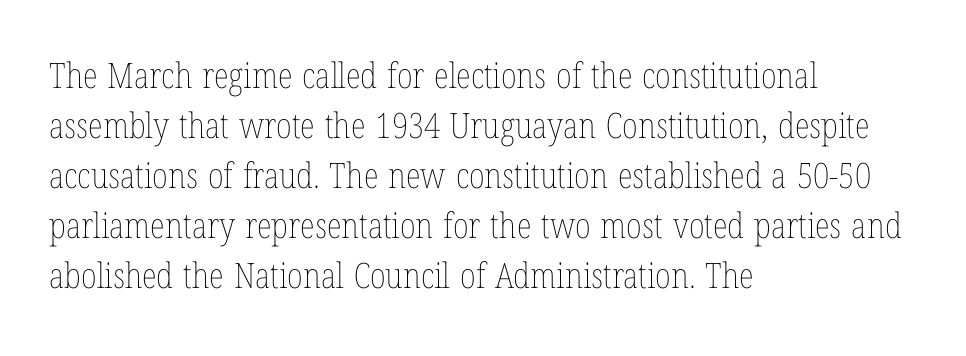
{"italic": "no", "bold": "no", "weight": "thin", "width": "condensed", "stroke_contrast": "low", "x_height": "medium", "monospaced": "no", "underline": "no", "align": "left", "line_spacing": "normal", "line_spacing_ratio": 1.43, "letter_spacing": "normal", "letter_spacing_em": 0.0, "glyph_px": 35}
